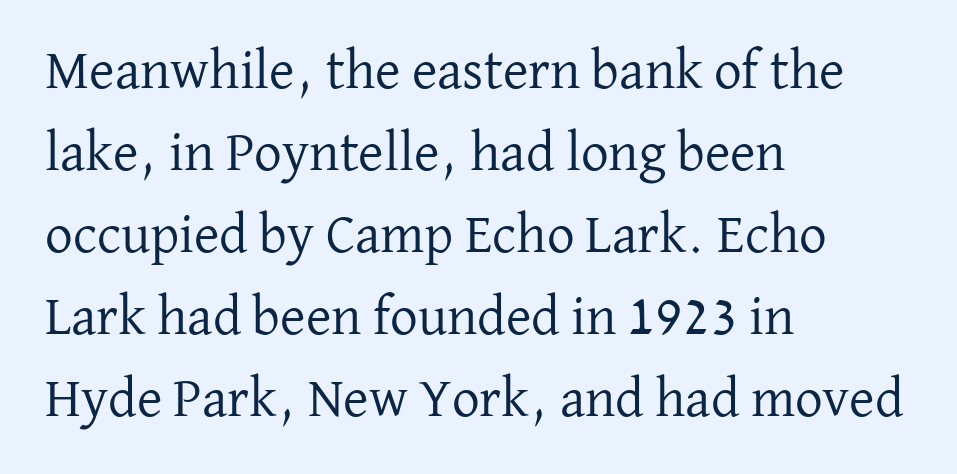
Heft: none added — not bold. Vertical strokes here are truly vertical. The tracking reads as untouched default to a designer's eye. Note the varied advance widths — an 'i' is clearly narrower than an 'm'. The typeface chosen for these lines features serifs.
